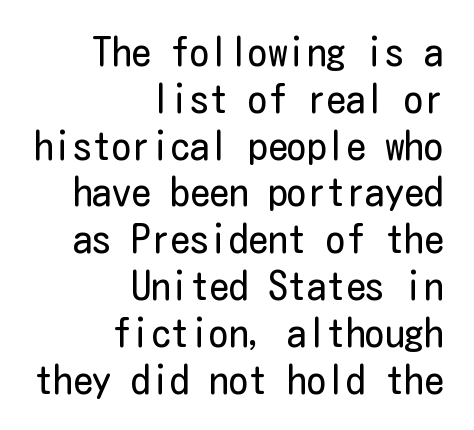
The image shows 39 px regular-weight, condensed sans-serif type, upright; set right-aligned, line spacing 1.2x, normal letter spacing, not underlined; low stroke contrast and a medium x-height.
